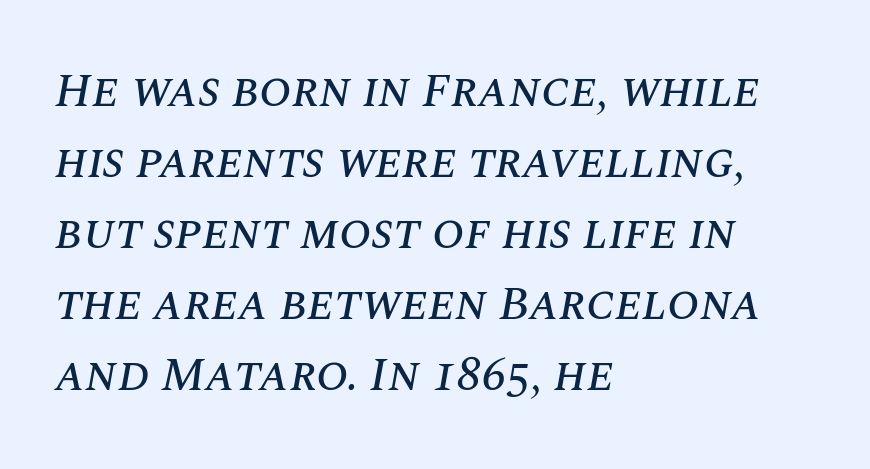
The image shows 48 px text type, italic (leaning right); set left-aligned, normal line spacing (1.48x), normal letter spacing, not underlined; medium stroke contrast and a large x-height.
